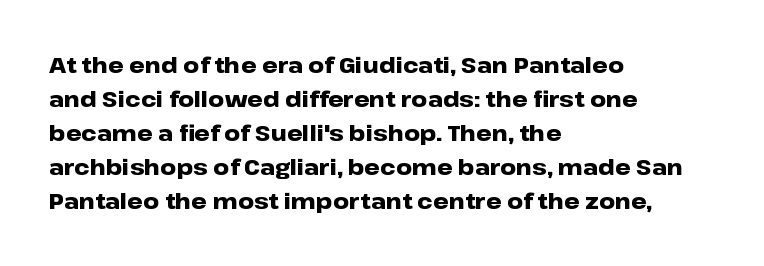
Underline: absent. Default kerning and tracking; the words read as compact shapes. Successive baselines arrive at the customary interval. You can tell it's not italic because the verticals are truly vertical. One-word summary of the alignment: left. These lines carry a lot of weight — the face is fully bold.
